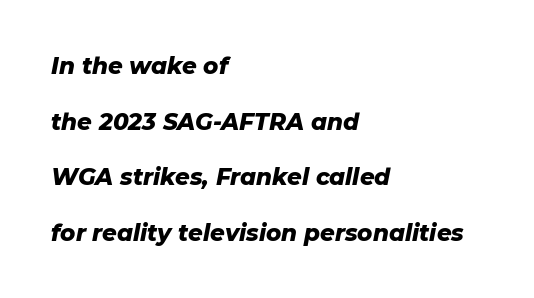
The image shows 23 px bold type, italic (leaning right); set left-aligned, loose line spacing (2.42x), normal letter spacing, not underlined.
